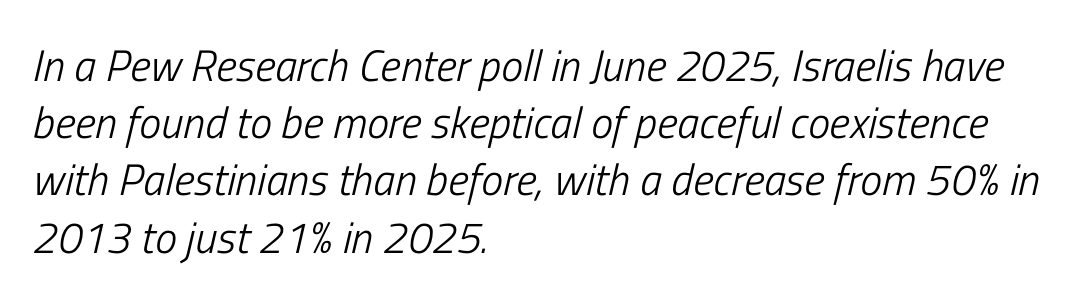
Underlining? Definitely not there. There is no visible air inserted between adjacent glyphs. Compared with typical paragraphs, the rows here are spaced about the same. One-word summary of the alignment: left.
